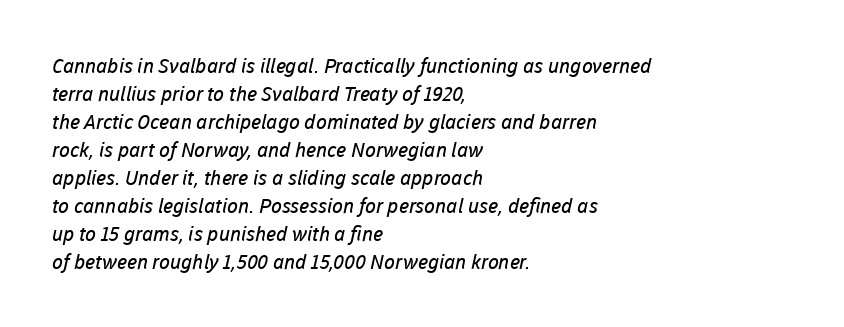
Compared with a centered layout, this one pins lines to the left instead. Tracking here is standard; glyphs follow each other at the usual distance. Nobody drew a line under any word here. Weight: regular or lighter. These lines sit exactly where default settings would place them.
